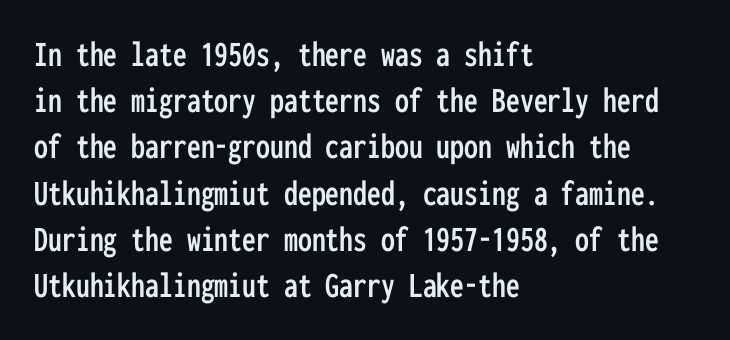
Q: Is the text italic (slanted)? A: No, it is upright.
Q: Is the typeface a serif or a sans-serif typeface? A: Sans-serif.
Q: Is the text underlined? A: No.
Q: How is the paragraph aligned? A: Left-aligned.
Q: Is the spacing between letters normal or unusually wide? A: Normal.
Q: Is the spacing between lines tight, normal or loose? A: Normal.
Q: Width (condensed, normal, or wide)? A: Condensed.
Q: Stroke contrast? A: Low.
Q: x-height? A: Medium.
Q: Monospaced? A: Yes.
